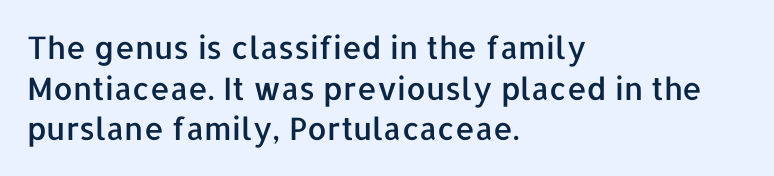
The image shows 31 px sans-serif type, upright; set left-aligned, normal line spacing (1.31x), normal letter spacing, not underlined; low stroke contrast and a medium x-height.
